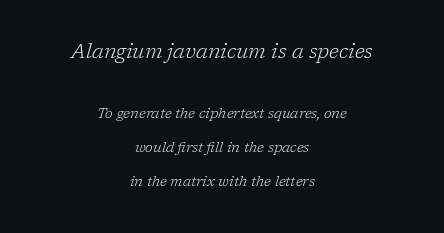
Q: Is the text bold? A: No.
Q: Is the text italic (slanted)? A: Yes, it leans right by about 17 degrees.
Q: Is the text underlined? A: No.
Q: How is the paragraph aligned? A: Centered.
Q: Is the spacing between letters normal or unusually wide? A: Normal.
Q: Is the spacing between lines tight, normal or loose? A: Loose.
Q: Which block of text is set in a larger size, the first (top) or the second (bottom)? A: The first (top) one.
